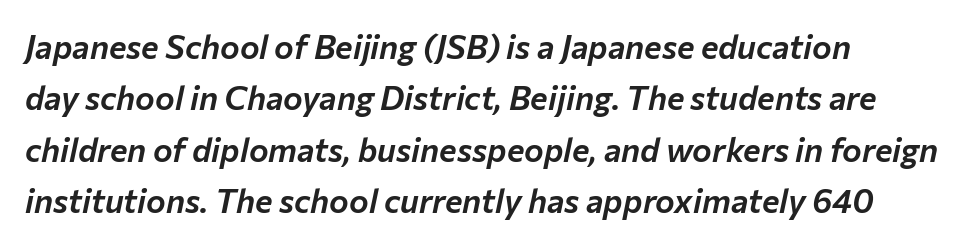
The image shows 33 px text type, italic (leaning right); set normal line spacing (1.56x), normal letter spacing, not underlined; low stroke contrast and a medium x-height.
